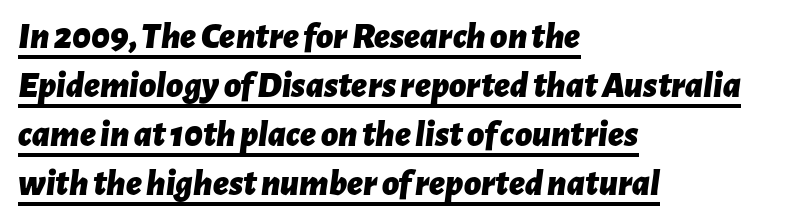
The gaps between neighbouring characters are ordinary and unremarkable. Looks like someone drew a line under every word here. Honestly, the row spacing looks completely unremarkable. Proportional: the letters do not fall into vertical columns.
